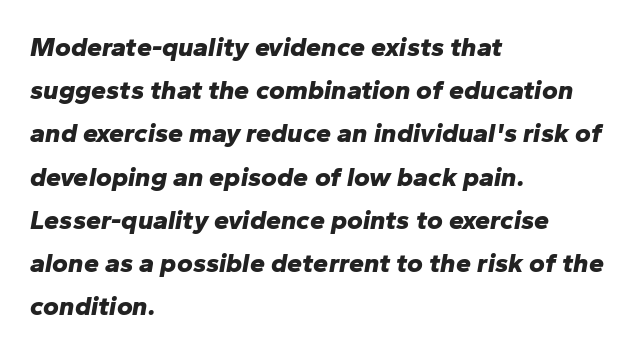
Q: Is the text bold? A: Yes.
Q: Is the text italic (slanted)? A: Yes, it leans right by about 10 degrees.
Q: Is the text underlined? A: No.
Q: How is the paragraph aligned? A: Left-aligned.
Q: Is the spacing between letters normal or unusually wide? A: Normal.
Q: Is the spacing between lines tight, normal or loose? A: Normal.
